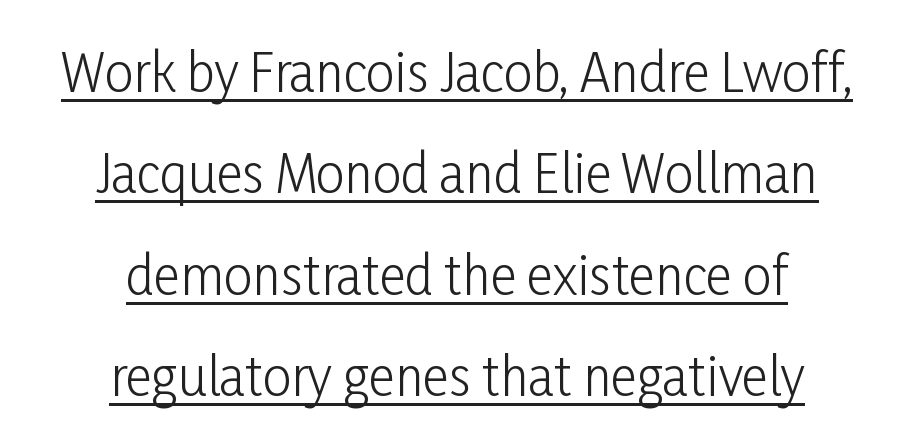
{"serif": "no", "italic": "no", "bold": "no", "weight": "light", "width": "condensed", "stroke_contrast": "low", "x_height": "medium", "monospaced": "no", "underline": "yes", "align": "center", "line_spacing": "loose", "line_spacing_ratio": 1.99, "letter_spacing": "normal", "letter_spacing_em": 0.0, "glyph_px": 51}
